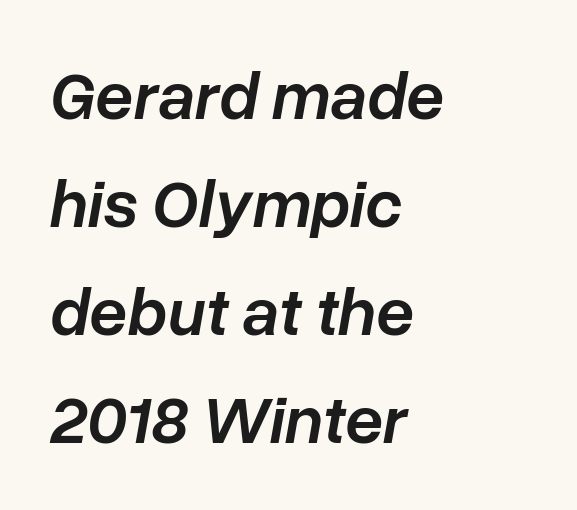
{"italic": "yes", "lean": "right", "slant_degrees": 10, "bold": "semi", "weight": "semibold", "width": "normal", "stroke_contrast": "low", "x_height": "medium", "monospaced": "no", "underline": "no", "align": "left", "line_spacing": "normal", "line_spacing_ratio": 1.59, "letter_spacing": "normal", "letter_spacing_em": 0.0, "glyph_px": 68}
